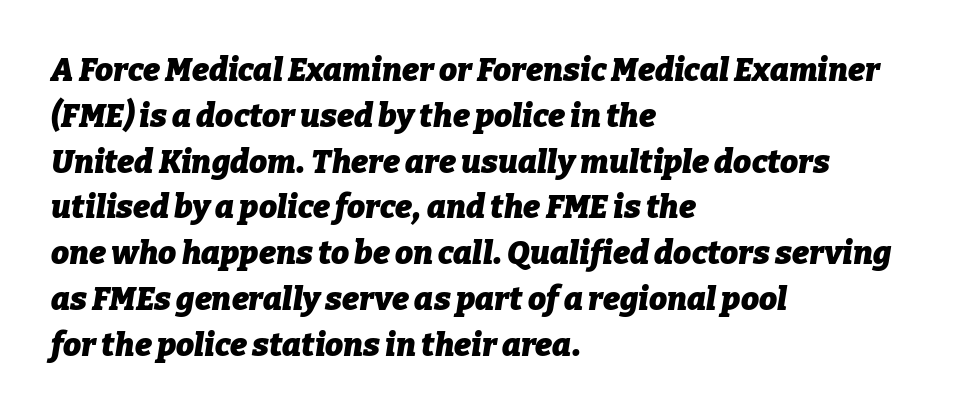
{"italic": "yes", "lean": "right", "slant_degrees": 9, "bold": "yes", "weight": "heavy", "width": "normal", "stroke_contrast": "low", "x_height": "medium", "monospaced": "no", "underline": "no", "align": "left", "line_spacing": "normal", "line_spacing_ratio": 1.43, "letter_spacing": "normal", "letter_spacing_em": 0.0, "glyph_px": 32}
